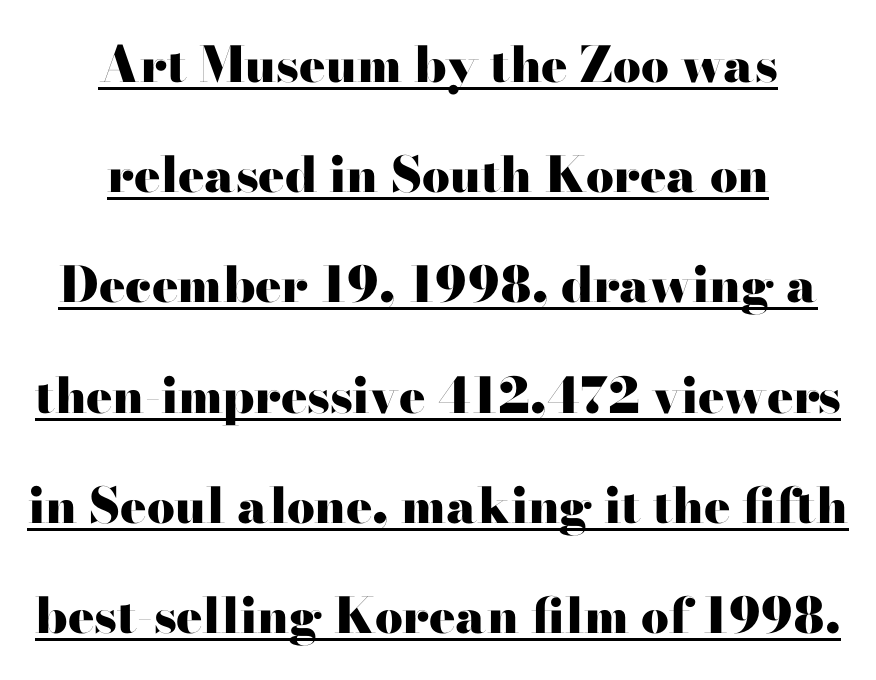
Look at the tracking — it's just the regular setting, nothing added. Every character sits straight up, as roman type does. Notice how the passage keeps no hard edge, just a central spine. The strokes are fattened all the way to bold. Line spacing here is loose. In designer terms, the underline attribute is active on this setting.
